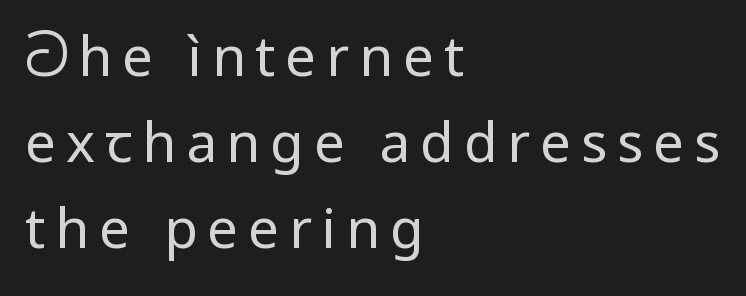
Line starts are locked; line ends wander. Underline: absent. Is this a fixed-width face? No — the glyphs have proportional, varying widths. The weight tops out at a normal text grade. Horizontal bands of white between lines are of average thickness.
